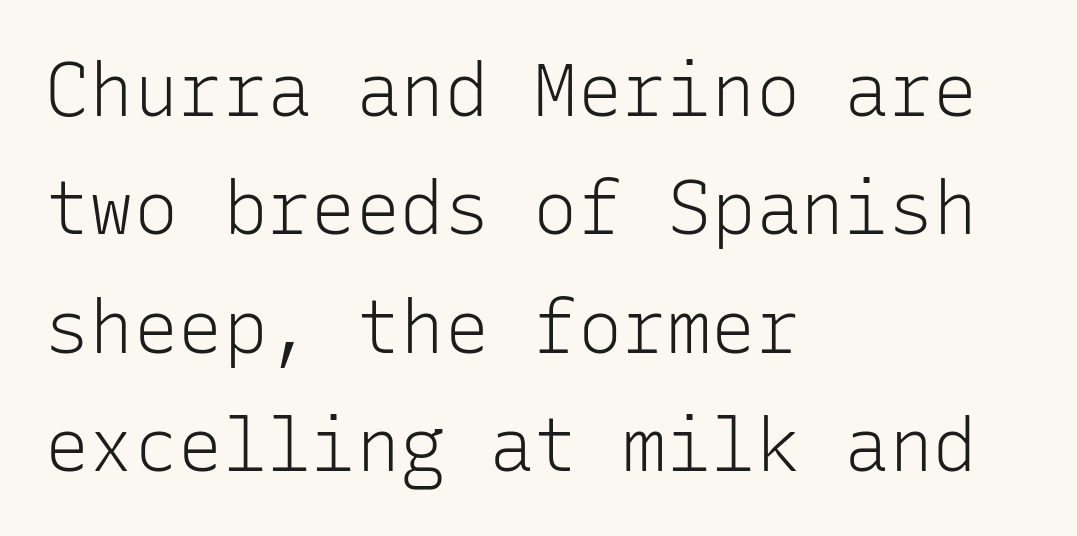
The image shows 74 px light sans-serif type, upright, monospaced; set left-aligned, normal line spacing (1.6x), normal letter spacing, not underlined; low stroke contrast and a medium x-height.
